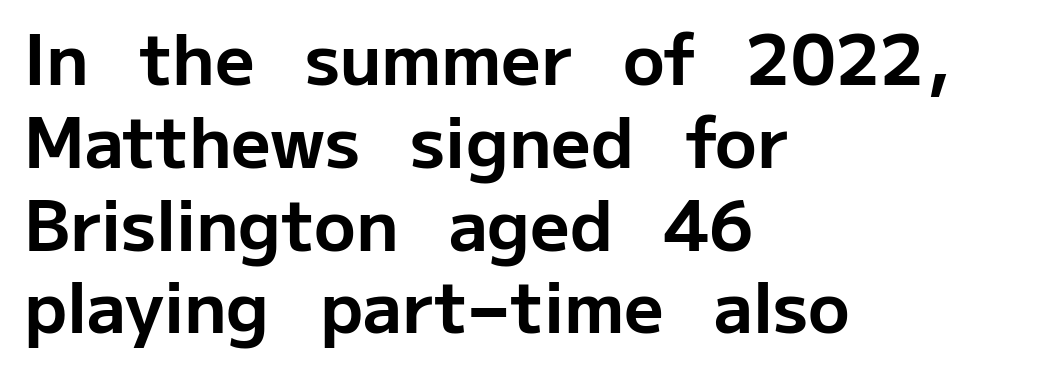
{"serif": "no", "italic": "no", "bold": "yes", "weight": "bold", "width": "normal", "stroke_contrast": "low", "x_height": "medium", "monospaced": "no", "underline": "no", "align": "left", "line_spacing_ratio": 1.2, "letter_spacing": "normal", "letter_spacing_em": 0.0, "glyph_px": 69}
